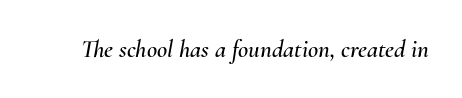
{"italic": "yes", "lean": "right", "slant_degrees": 10, "underline": "no", "letter_spacing": "normal", "letter_spacing_em": 0.0, "glyph_px": 25}
